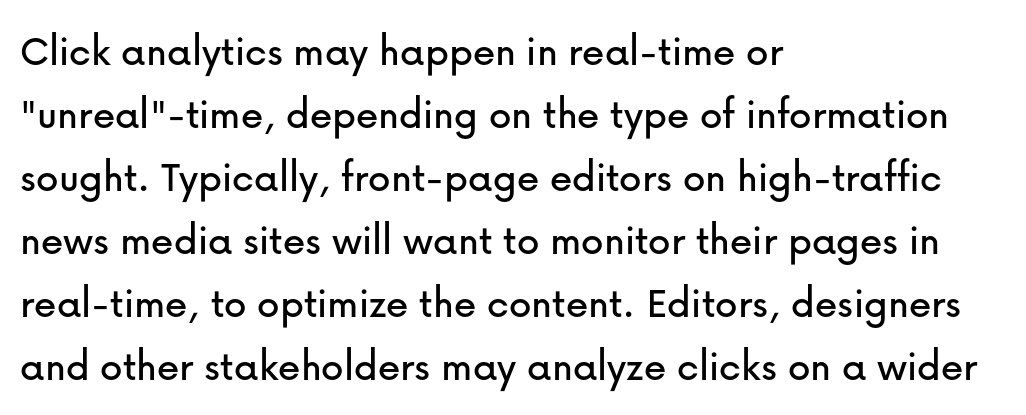
Q: Is the text italic (slanted)? A: No, it is upright.
Q: Is the typeface a serif or a sans-serif typeface? A: Sans-serif.
Q: Is the text underlined? A: No.
Q: How is the paragraph aligned? A: Left-aligned.
Q: Is the spacing between letters normal or unusually wide? A: Normal.
Q: Is the spacing between lines tight, normal or loose? A: Normal.
Q: Width (condensed, normal, or wide)? A: Normal.
Q: Stroke contrast? A: Low.
Q: x-height? A: Medium.
Q: Monospaced? A: No.
